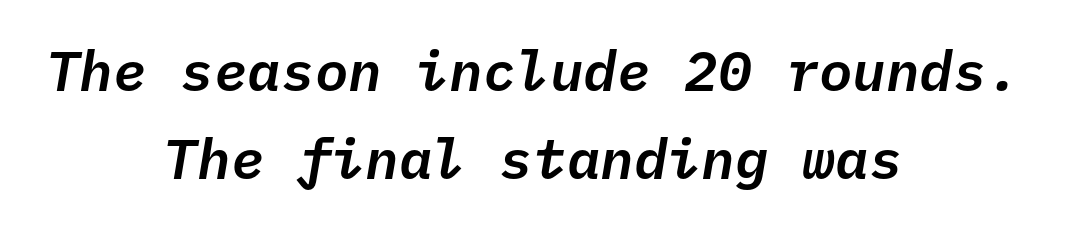
You could count columns in this text — the font is strictly monospaced. Observe the lean: these are italic letterforms. The rendering positions every line midway between the sides. This block has exactly the height ordinary leading produces.
